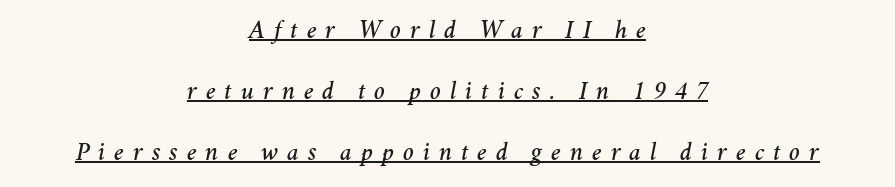
Q: Is the text italic (slanted)? A: Yes, it leans right by about 11 degrees.
Q: Is the text underlined? A: Yes.
Q: How is the paragraph aligned? A: Centered.
Q: Is the spacing between letters normal or unusually wide? A: Unusually wide.
Q: Is the spacing between lines tight, normal or loose? A: Loose.
